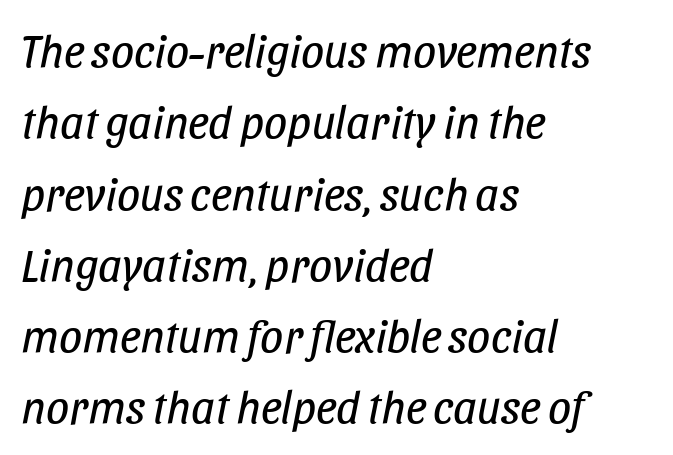
The image shows 46 px regular-weight, condensed type, italic (leaning right); set left-aligned, normal line spacing (1.55x), normal letter spacing, not underlined; low stroke contrast and a large x-height.
